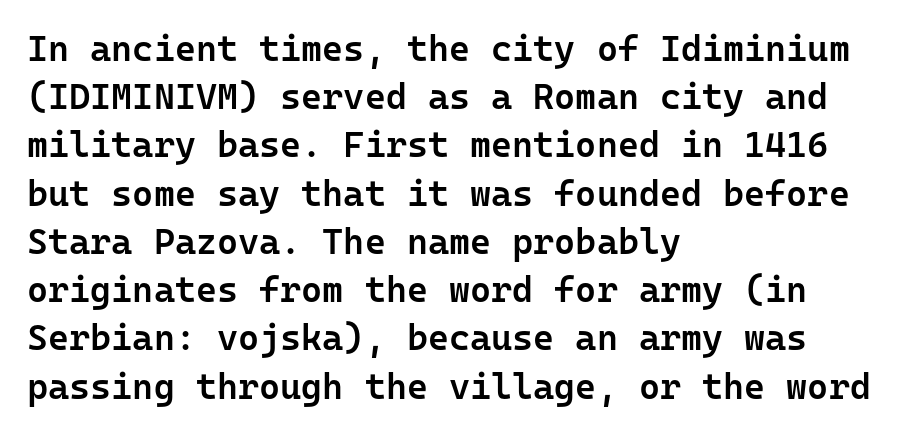
The lines are quadded left. Serif or sans? Sans — the stroke terminals are bare. Anything drawn beneath the words? Only blank space. These lines carry some extra weight — a demibold, not a full bold. The face used here is monospaced, like something from a code editor. How would I describe the line gaps? Plain and ordinary.
